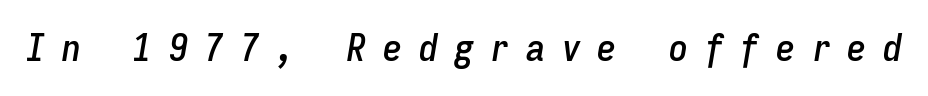
Q: Is the text italic (slanted)? A: Yes, it leans right by about 9 degrees.
Q: Is the text underlined? A: No.
Q: Is the spacing between letters normal or unusually wide? A: Unusually wide.
Q: Width (condensed, normal, or wide)? A: Condensed.
Q: Stroke contrast? A: Low.
Q: x-height? A: Medium.
Q: Monospaced? A: Yes.
